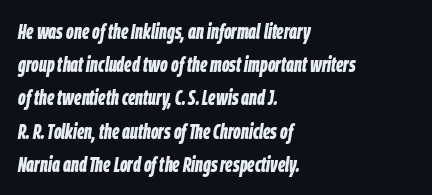
Italic: yes, the glyphs are oblique. A typesetter would call this leading conventional body-copy spacing. Horizontally, the lines are justified to the leading edge only. Nothing unusual about the tracking: characters are spaced as the font intends. Weight check: bold — yes, fully.
